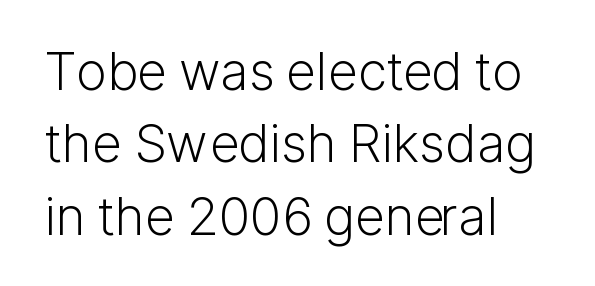
Q: Is the text bold? A: No.
Q: Is the text italic (slanted)? A: No, it is upright.
Q: Is the typeface a serif or a sans-serif typeface? A: Sans-serif.
Q: Is the text underlined? A: No.
Q: How is the paragraph aligned? A: Left-aligned.
Q: Is the spacing between letters normal or unusually wide? A: Normal.
Q: Is the spacing between lines tight, normal or loose? A: Normal.
Q: Width (condensed, normal, or wide)? A: Normal.
Q: Stroke contrast? A: Low.
Q: x-height? A: Medium.
Q: Monospaced? A: No.
